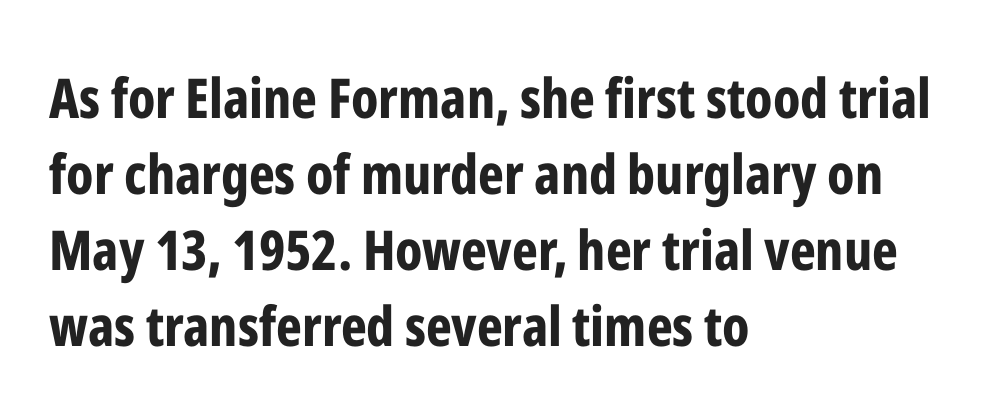
A full-strength bold gives these letters their thick strokes. Notice how descenders clear the ascenders below comfortably — that's standard leading. Note the varied advance widths — an 'i' is clearly narrower than an 'm'. This is the regular roman posture of the typeface.
